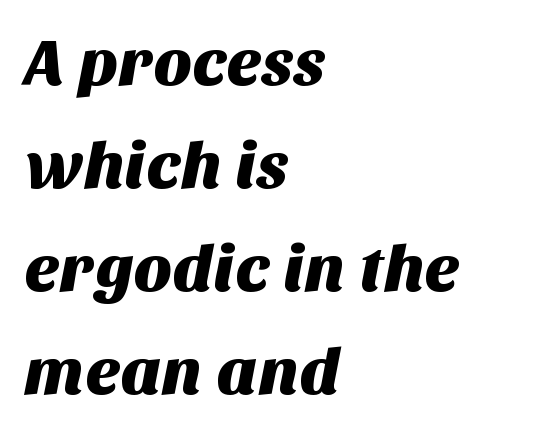
The image shows 66 px sans-serif type; set left-aligned, normal line spacing (1.56x), normal letter spacing, not underlined; medium stroke contrast and a large x-height.
